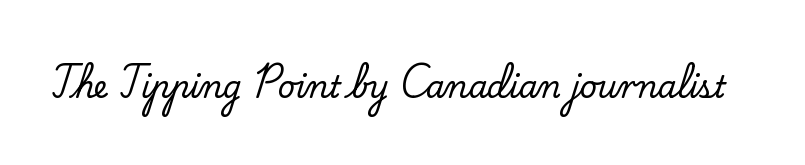
The image shows 30 px serif type; set normal letter spacing, not underlined; low stroke contrast and a small x-height.
